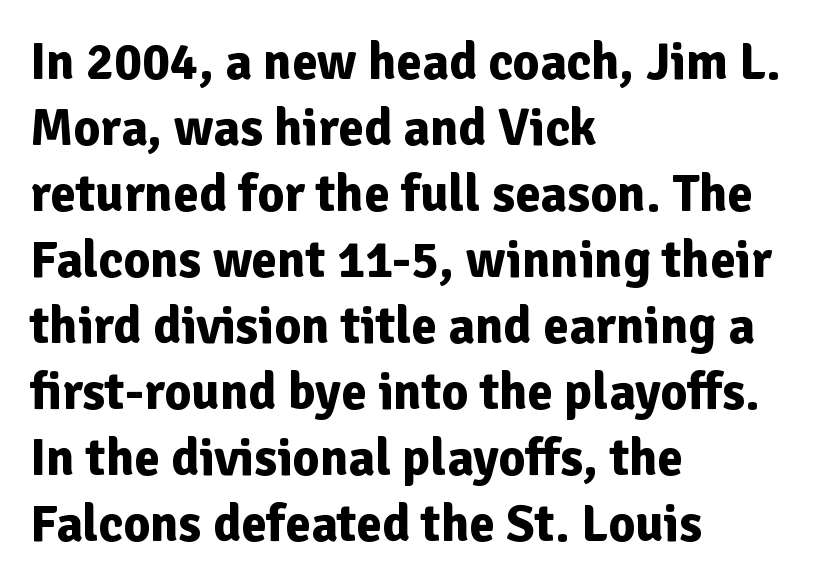
The image shows 52 px bold sans-serif type, upright; set left-aligned, normal line spacing (1.27x), normal letter spacing, not underlined; low stroke contrast and a medium x-height.
